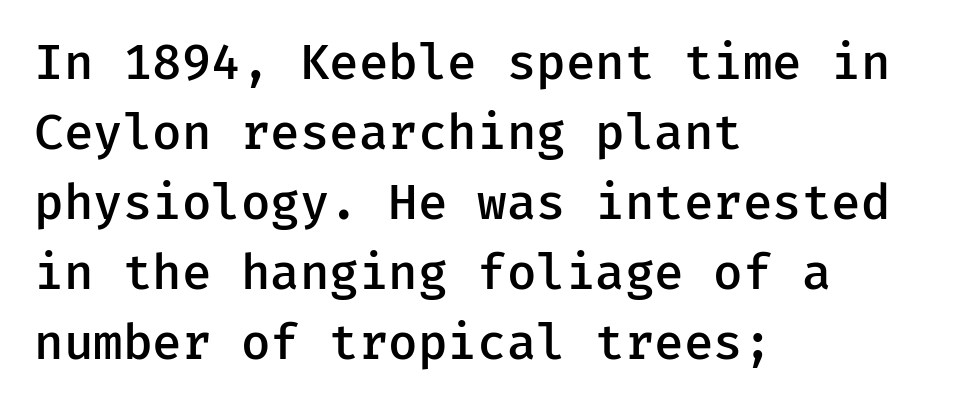
The typesetting leans somewhat heavy: a semibold. The rows are spaced the way most documents space them. Layout note: lines flush left. Quick note: not italic, upright.
